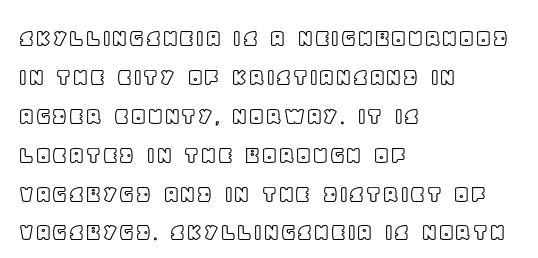
{"italic": "no", "underline": "no", "align": "left", "line_spacing": "normal", "line_spacing_ratio": 1.44, "letter_spacing": "normal", "letter_spacing_em": 0.0, "glyph_px": 27}
